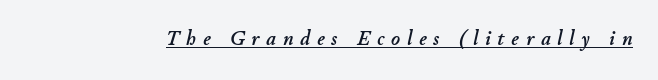
{"italic": "yes", "lean": "right", "slant_degrees": 11, "underline": "yes", "letter_spacing": "wide", "letter_spacing_em": 0.33, "glyph_px": 21}
